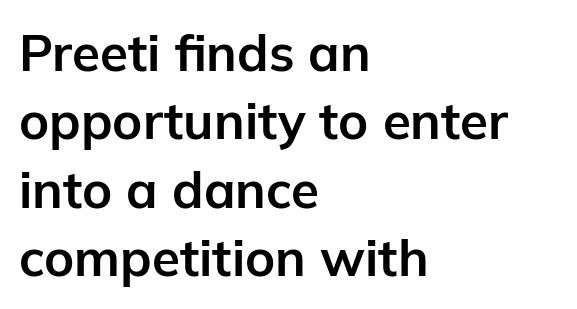
Q: Is the text bold? A: Yes.
Q: Is the text italic (slanted)? A: No, it is upright.
Q: Is the typeface a serif or a sans-serif typeface? A: Sans-serif.
Q: Is the text underlined? A: No.
Q: How is the paragraph aligned? A: Left-aligned.
Q: Is the spacing between letters normal or unusually wide? A: Normal.
Q: Is the spacing between lines tight, normal or loose? A: Normal.
Q: Width (condensed, normal, or wide)? A: Normal.
Q: Stroke contrast? A: Low.
Q: x-height? A: Medium.
Q: Monospaced? A: No.
